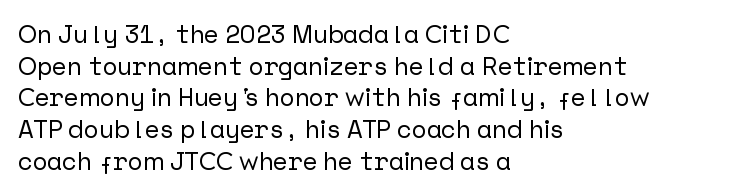
The rows are spaced the way most documents space them. No extra tracking has been applied to these lines. Which margin do the lines hug? The left one — the right edge is uneven. The gap between lines stays unmarked. If you drew a line through each stem, it would be perfectly vertical.
